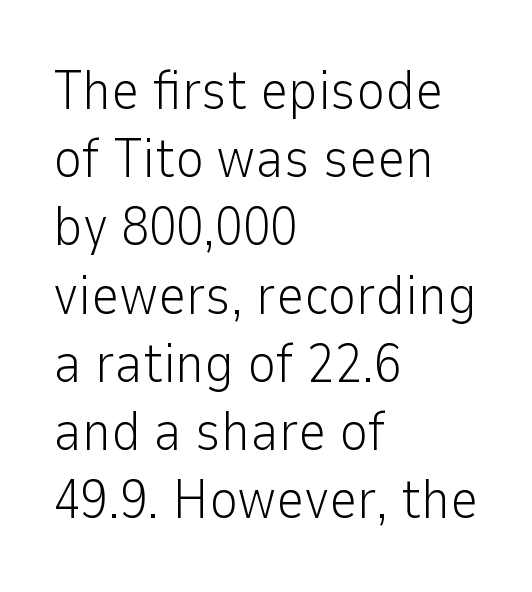
Q: Is the text bold? A: No.
Q: Is the text italic (slanted)? A: No, it is upright.
Q: Is the typeface a serif or a sans-serif typeface? A: Sans-serif.
Q: Is the text underlined? A: No.
Q: How is the paragraph aligned? A: Left-aligned.
Q: Is the spacing between letters normal or unusually wide? A: Normal.
Q: Width (condensed, normal, or wide)? A: Normal.
Q: Stroke contrast? A: Low.
Q: x-height? A: Medium.
Q: Monospaced? A: No.
